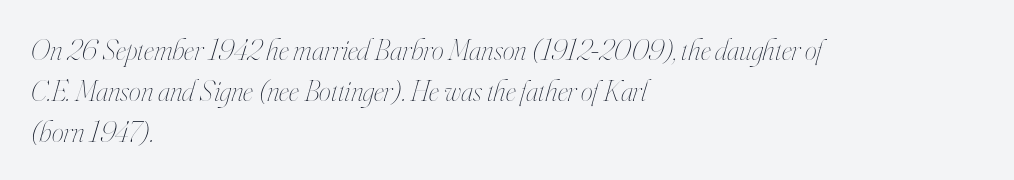
Q: Is the text bold? A: No.
Q: Is the text italic (slanted)? A: Yes, it leans right by about 16 degrees.
Q: Is the text underlined? A: No.
Q: How is the paragraph aligned? A: Left-aligned.
Q: Is the spacing between letters normal or unusually wide? A: Normal.
Q: Is the spacing between lines tight, normal or loose? A: Normal.
Q: Width (condensed, normal, or wide)? A: Condensed.
Q: Stroke contrast? A: High.
Q: x-height? A: Small.
Q: Monospaced? A: No.
